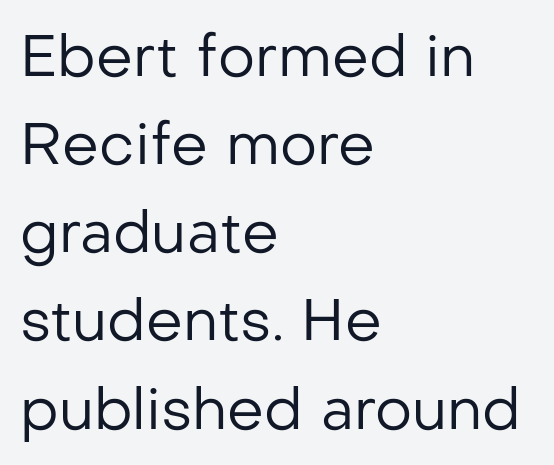
Q: Is the text bold? A: No.
Q: Is the text italic (slanted)? A: No, it is upright.
Q: Is the typeface a serif or a sans-serif typeface? A: Sans-serif.
Q: Is the text underlined? A: No.
Q: How is the paragraph aligned? A: Left-aligned.
Q: Is the spacing between letters normal or unusually wide? A: Normal.
Q: Is the spacing between lines tight, normal or loose? A: Normal.
Q: Width (condensed, normal, or wide)? A: Normal.
Q: Stroke contrast? A: Low.
Q: x-height? A: Medium.
Q: Monospaced? A: No.
